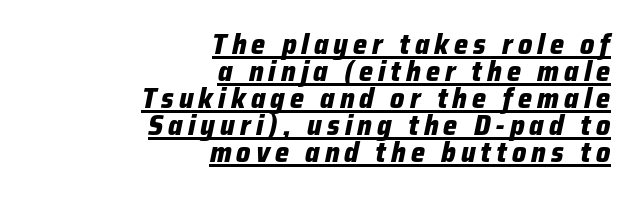
Q: Is the text bold? A: Yes.
Q: Is the text italic (slanted)? A: Yes, it leans right by about 12 degrees.
Q: Is the text underlined? A: Yes.
Q: How is the paragraph aligned? A: Right-aligned.
Q: Is the spacing between lines tight, normal or loose? A: Tight.
Q: Width (condensed, normal, or wide)? A: Normal.
Q: Stroke contrast? A: Low.
Q: x-height? A: Medium.
Q: Monospaced? A: No.
